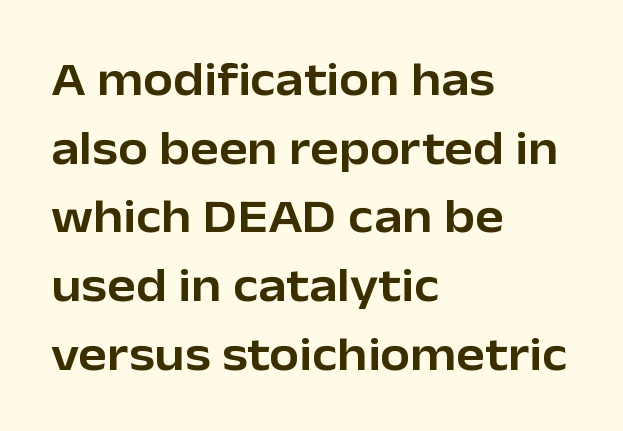
The image shows 48 px sans-serif type, upright; set left-aligned, normal line spacing (1.43x), normal letter spacing, not underlined; low stroke contrast and a medium x-height.
